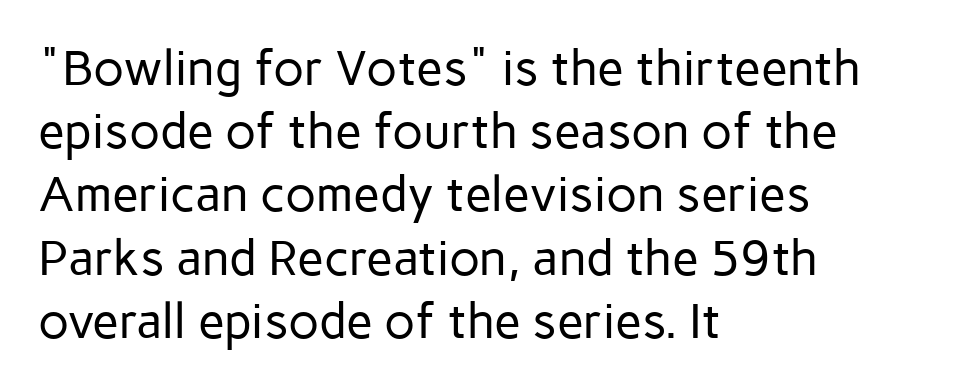
Q: Is the text bold? A: No.
Q: Is the text italic (slanted)? A: No, it is upright.
Q: Is the typeface a serif or a sans-serif typeface? A: Sans-serif.
Q: Is the text underlined? A: No.
Q: How is the paragraph aligned? A: Left-aligned.
Q: Is the spacing between letters normal or unusually wide? A: Normal.
Q: Is the spacing between lines tight, normal or loose? A: Normal.
Q: Width (condensed, normal, or wide)? A: Normal.
Q: Stroke contrast? A: Low.
Q: x-height? A: Medium.
Q: Monospaced? A: No.
